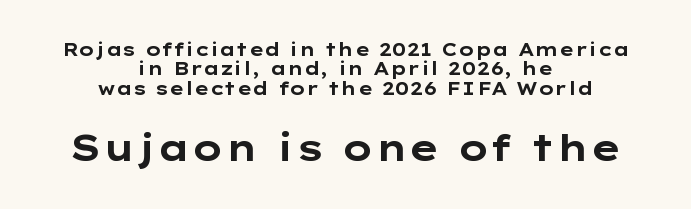
Q: Is the text bold? A: Yes.
Q: Is the text italic (slanted)? A: No, it is upright.
Q: Is the typeface a serif or a sans-serif typeface? A: Sans-serif.
Q: Is the text underlined? A: No.
Q: How is the paragraph aligned? A: Centered.
Q: Is the spacing between letters normal or unusually wide? A: Normal.
Q: Is the spacing between lines tight, normal or loose? A: Tight.
Q: Which block of text is set in a larger size, the first (top) or the second (bottom)? A: The second (bottom) one.
Q: Width (condensed, normal, or wide)? A: Wide.
Q: Stroke contrast? A: Low.
Q: x-height? A: Medium.
Q: Monospaced? A: No.
